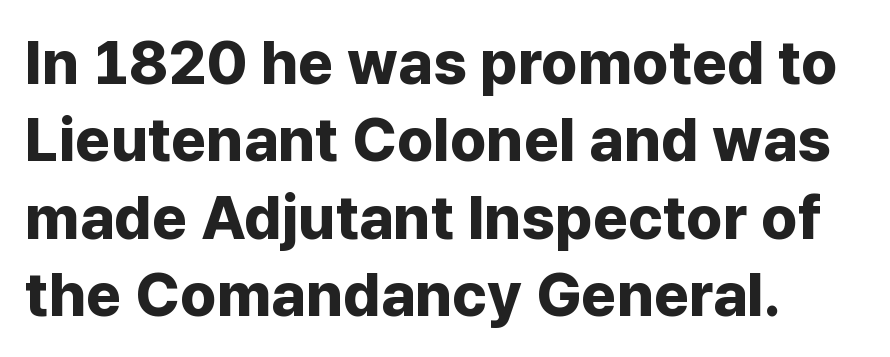
{"serif": "no", "italic": "no", "bold": "yes", "weight": "bold", "width": "normal", "stroke_contrast": "low", "x_height": "medium", "monospaced": "no", "underline": "no", "line_spacing": "normal", "line_spacing_ratio": 1.27, "letter_spacing": "normal", "letter_spacing_em": 0.0, "glyph_px": 61}
